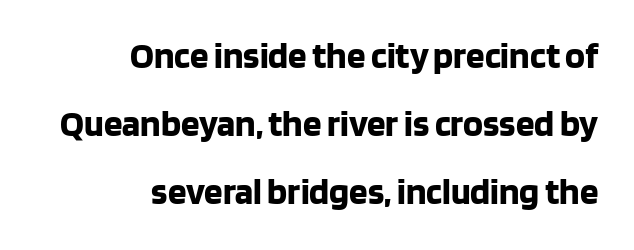
Q: Is the text bold? A: Yes.
Q: Is the text italic (slanted)? A: No, it is upright.
Q: Is the typeface a serif or a sans-serif typeface? A: Sans-serif.
Q: Is the text underlined? A: No.
Q: How is the paragraph aligned? A: Right-aligned.
Q: Is the spacing between letters normal or unusually wide? A: Normal.
Q: Width (condensed, normal, or wide)? A: Normal.
Q: Stroke contrast? A: Low.
Q: x-height? A: Large.
Q: Monospaced? A: No.
